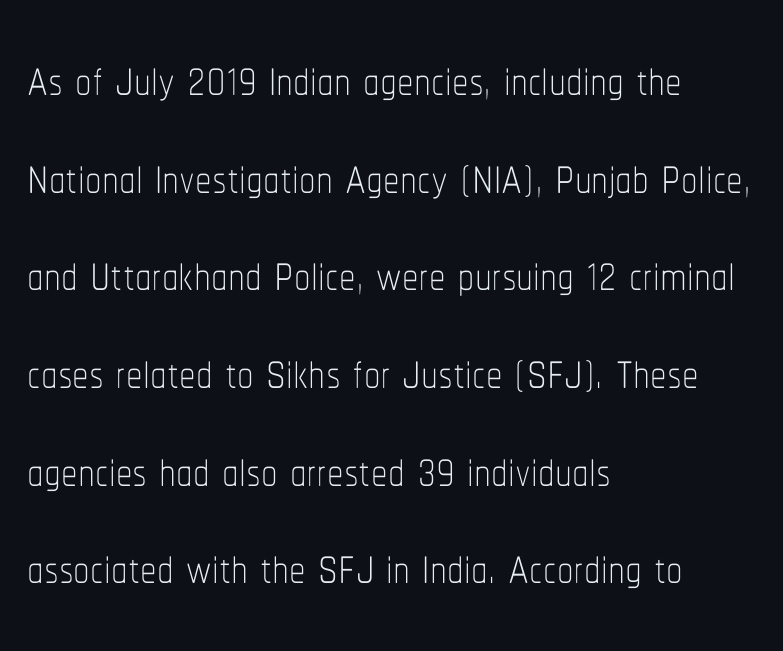
Any mark beneath the type? The region is blank. Think standard paragraph weight, or any step lighter than that. Look at the tracking — it's just the regular setting, nothing added. The specimen reads as upright at a glance. In terms of leading, this rendering sits right in the middle. The lines in this sample share a left origin and differ only in where they stop.
